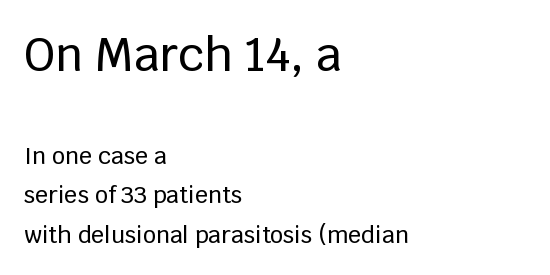
Q: Is the text italic (slanted)? A: No, it is upright.
Q: Is the typeface a serif or a sans-serif typeface? A: Sans-serif.
Q: Is the text underlined? A: No.
Q: How is the paragraph aligned? A: Left-aligned.
Q: Is the spacing between letters normal or unusually wide? A: Normal.
Q: Which block of text is set in a larger size, the first (top) or the second (bottom)? A: The first (top) one.
Q: Width (condensed, normal, or wide)? A: Normal.
Q: Stroke contrast? A: Low.
Q: x-height? A: Large.
Q: Monospaced? A: No.
